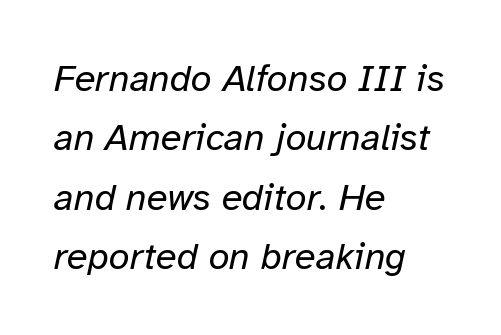
Does the lettering tilt? It does — this is italic. The line texture is even and compact thanks to regular tracking. The lines are quadded left. Clear beneath every line of the passage.
